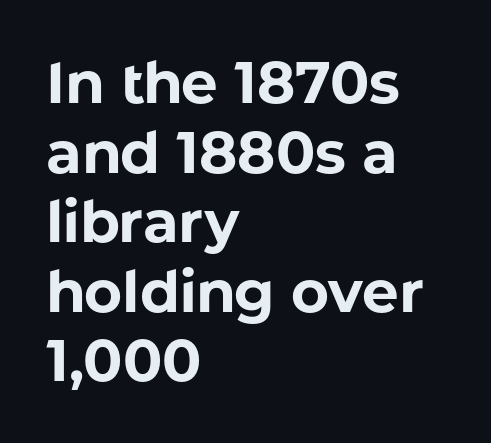
{"serif": "no", "italic": "no", "bold": "yes", "weight": "bold", "width": "normal", "stroke_contrast": "low", "x_height": "medium", "monospaced": "no", "underline": "no", "align": "left", "line_spacing_ratio": 1.2, "letter_spacing": "normal", "letter_spacing_em": 0.0, "glyph_px": 58}
